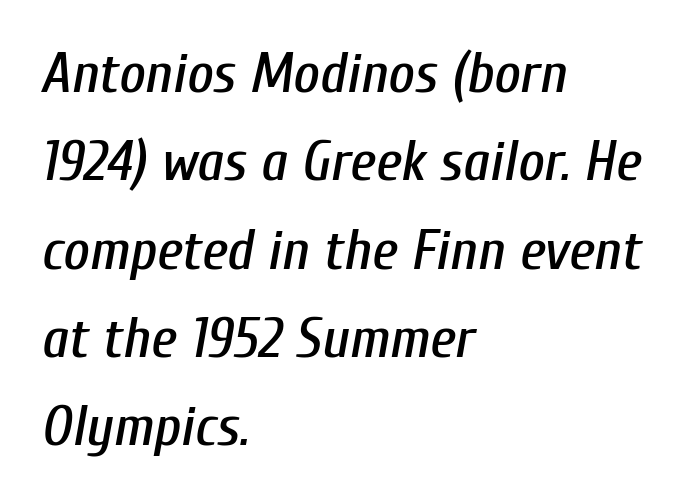
The image shows 57 px condensed type, italic (leaning right); set left-aligned, normal line spacing (1.55x), normal letter spacing, not underlined; low stroke contrast and a medium x-height.
